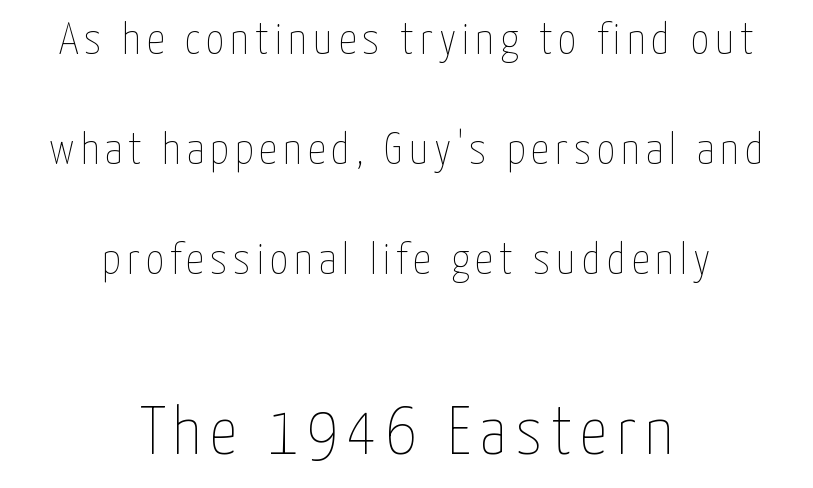
The image shows 68 px thin, condensed type, upright; set centered, loose line spacing (2.44x), not underlined; the second (bottom) block is 1.51x larger; low stroke contrast and a medium x-height.
